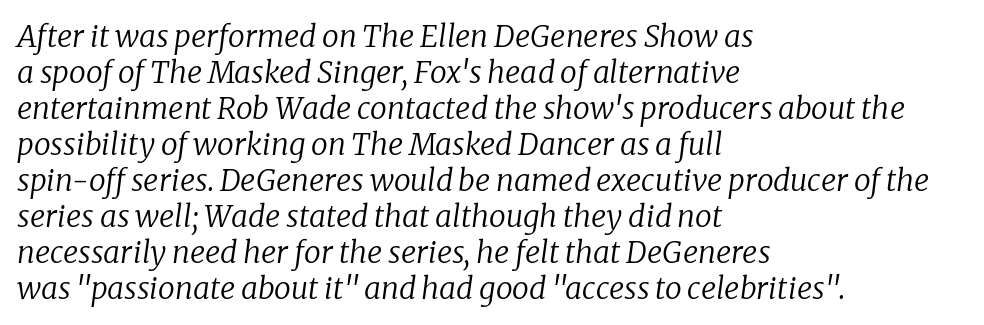
Q: Is the text bold? A: No.
Q: Is the text italic (slanted)? A: Yes, it leans right by about 8 degrees.
Q: Is the typeface a serif or a sans-serif typeface? A: Serif.
Q: Is the text underlined? A: No.
Q: How is the paragraph aligned? A: Left-aligned.
Q: Is the spacing between letters normal or unusually wide? A: Normal.
Q: Width (condensed, normal, or wide)? A: Normal.
Q: Stroke contrast? A: Low.
Q: x-height? A: Medium.
Q: Monospaced? A: No.
